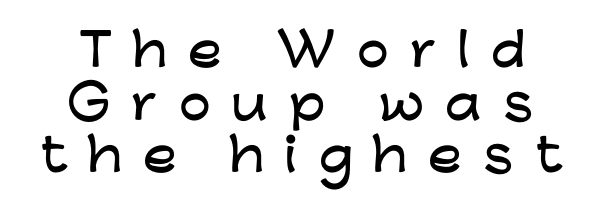
Q: Is the text italic (slanted)? A: No, it is upright.
Q: Is the typeface a serif or a sans-serif typeface? A: Sans-serif.
Q: Is the text underlined? A: No.
Q: How is the paragraph aligned? A: Centered.
Q: Is the spacing between letters normal or unusually wide? A: Unusually wide.
Q: Width (condensed, normal, or wide)? A: Wide.
Q: Stroke contrast? A: Low.
Q: x-height? A: Medium.
Q: Monospaced? A: No.
